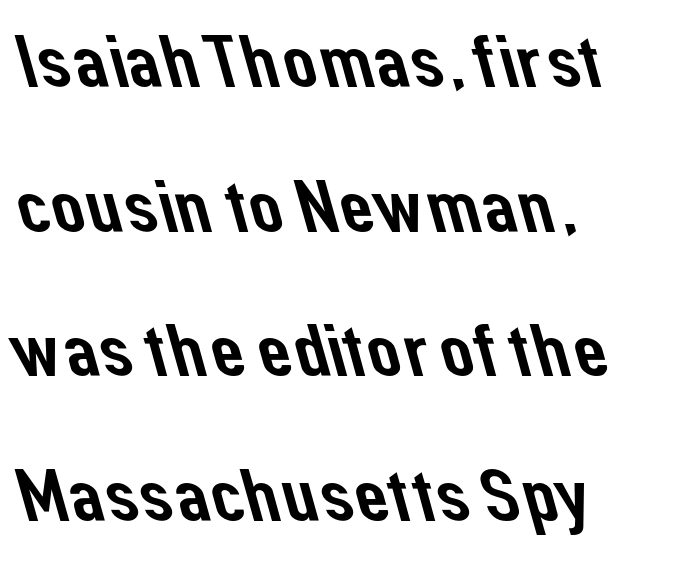
{"serif": "no", "width": "normal", "stroke_contrast": "low", "x_height": "medium", "monospaced": "no", "underline": "no", "align": "left", "line_spacing": "loose", "line_spacing_ratio": 1.93, "letter_spacing": "normal", "letter_spacing_em": 0.0, "glyph_px": 75}
